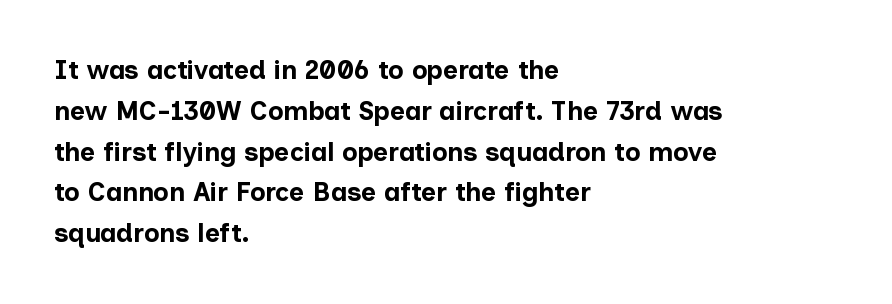
{"italic": "no", "bold": "yes", "underline": "no", "align": "left", "line_spacing": "normal", "line_spacing_ratio": 1.57, "letter_spacing": "normal", "letter_spacing_em": 0.0, "glyph_px": 26}
